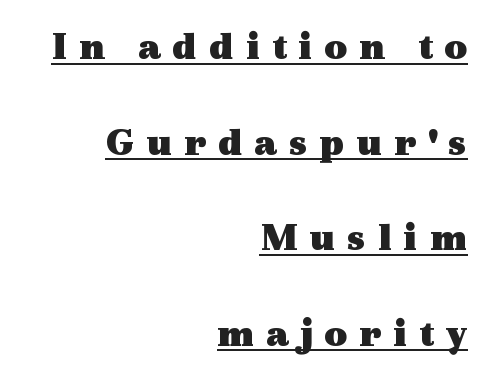
The image shows 40 px heavy, wide serif type, upright; set right-aligned, loose line spacing (2.39x), unusually wide letter spacing (+0.29 em), underlined; a medium x-height.
